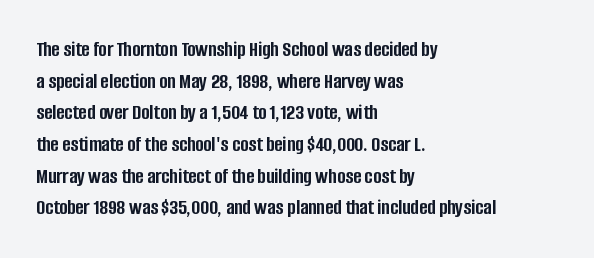
The image shows 22 px bold type, upright; set left-aligned, normal line spacing (1.44x), normal letter spacing, not underlined.
